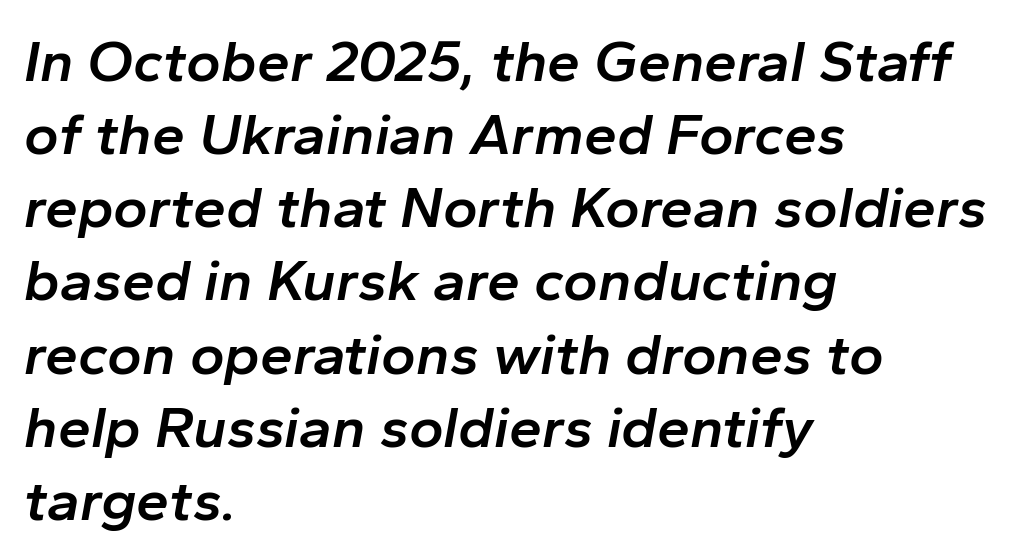
Q: Is the text bold? A: Semi-bold.
Q: Is the text italic (slanted)? A: Yes, it leans right by about 10 degrees.
Q: Is the text underlined? A: No.
Q: How is the paragraph aligned? A: Left-aligned.
Q: Is the spacing between letters normal or unusually wide? A: Normal.
Q: Width (condensed, normal, or wide)? A: Normal.
Q: Stroke contrast? A: Low.
Q: x-height? A: Medium.
Q: Monospaced? A: No.
